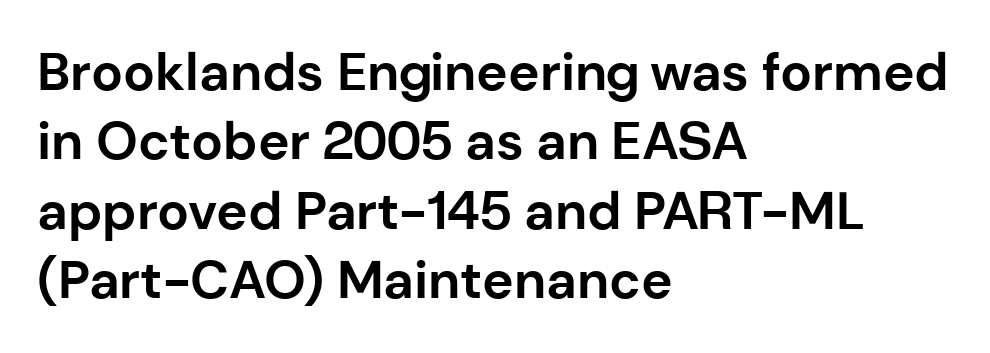
Q: Is the text bold? A: Yes.
Q: Is the text italic (slanted)? A: No, it is upright.
Q: Is the typeface a serif or a sans-serif typeface? A: Sans-serif.
Q: Is the text underlined? A: No.
Q: How is the paragraph aligned? A: Left-aligned.
Q: Is the spacing between letters normal or unusually wide? A: Normal.
Q: Is the spacing between lines tight, normal or loose? A: Normal.
Q: Width (condensed, normal, or wide)? A: Normal.
Q: Stroke contrast? A: Low.
Q: x-height? A: Medium.
Q: Monospaced? A: No.
